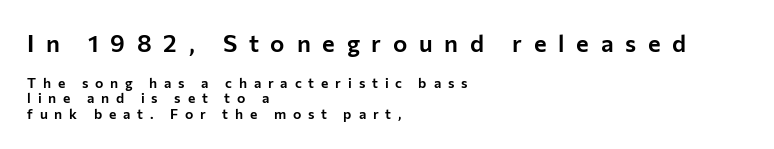
{"italic": "no", "underline": "no", "align": "left", "line_spacing": "tight", "line_spacing_ratio": 1.11, "letter_spacing": "wide", "letter_spacing_em": 0.49, "larger_block": "first", "size_ratio": 1.71, "glyph_px": 24}
